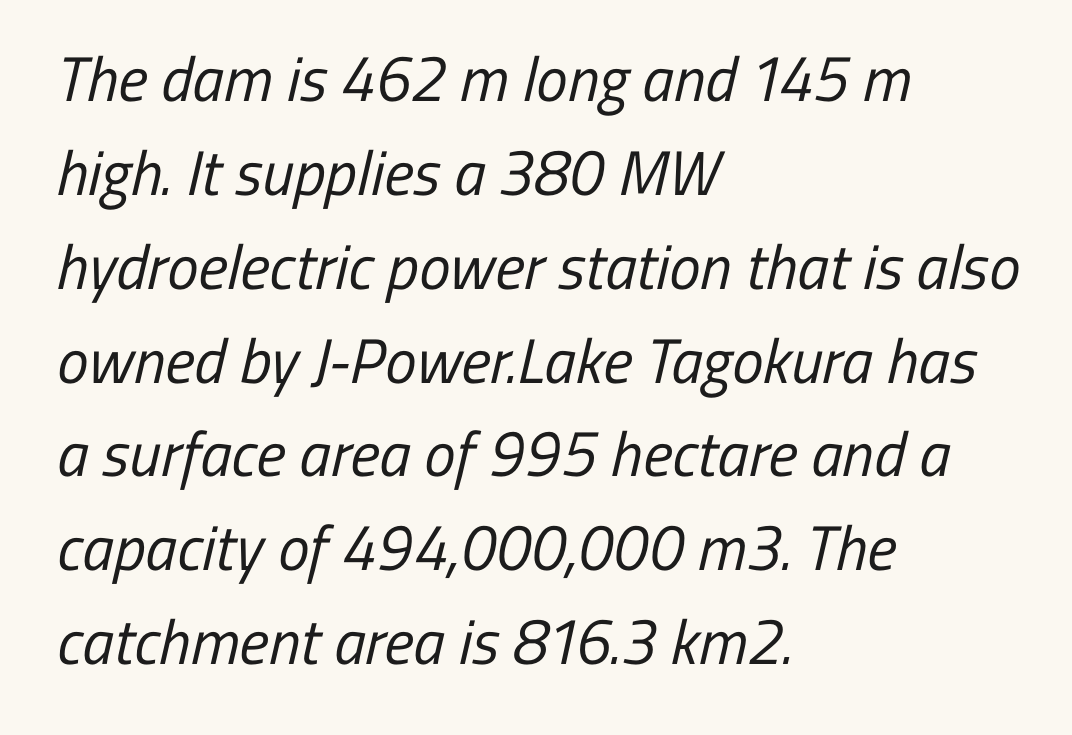
Q: Is the text bold? A: No.
Q: Is the typeface a serif or a sans-serif typeface? A: Sans-serif.
Q: Is the text underlined? A: No.
Q: How is the paragraph aligned? A: Left-aligned.
Q: Is the spacing between letters normal or unusually wide? A: Normal.
Q: Is the spacing between lines tight, normal or loose? A: Normal.
Q: Width (condensed, normal, or wide)? A: Condensed.
Q: Stroke contrast? A: Low.
Q: x-height? A: Medium.
Q: Monospaced? A: No.
